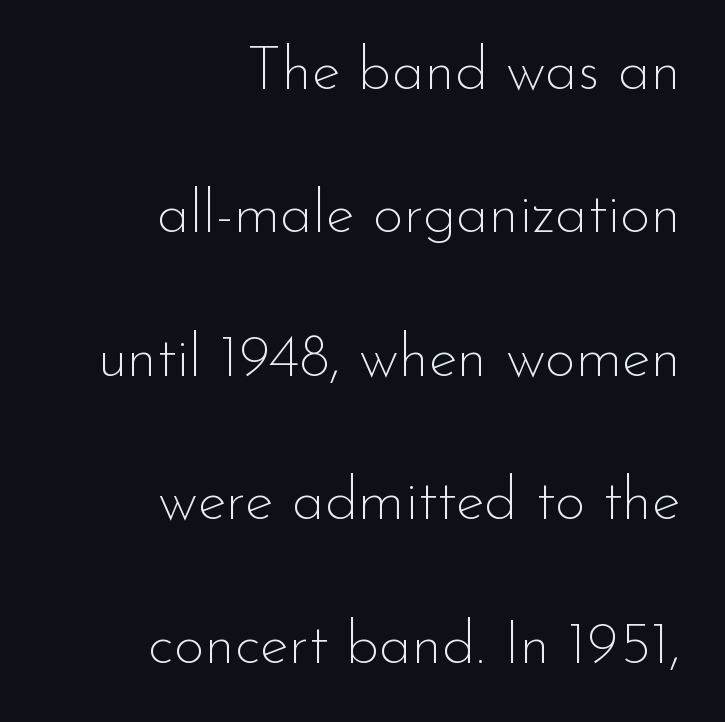
{"serif": "no", "italic": "no", "bold": "no", "weight": "thin", "width": "normal", "stroke_contrast": "low", "x_height": "small", "monospaced": "no", "underline": "no", "align": "right", "line_spacing": "loose", "line_spacing_ratio": 2.39, "letter_spacing": "normal", "letter_spacing_em": 0.0, "glyph_px": 60}
